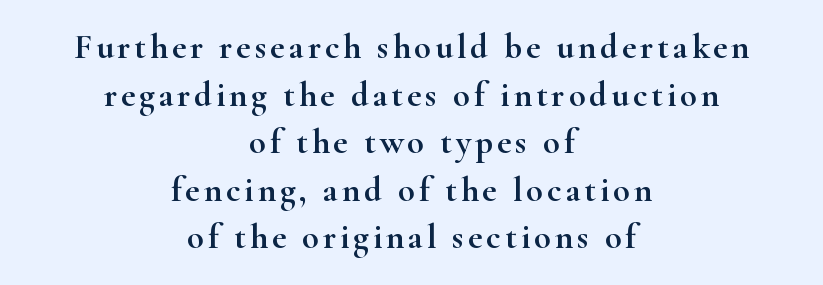
{"serif": "yes", "italic": "no", "width": "wide", "stroke_contrast": "high", "x_height": "small", "monospaced": "no", "underline": "no", "align": "center", "line_spacing": "normal", "line_spacing_ratio": 1.36, "glyph_px": 35}
